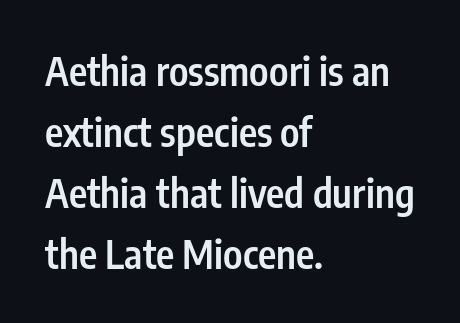
{"serif": "no", "italic": "no", "bold": "semi", "weight": "semibold", "width": "condensed", "stroke_contrast": "low", "x_height": "medium", "monospaced": "no", "underline": "no", "align": "left", "line_spacing": "normal", "line_spacing_ratio": 1.56, "letter_spacing": "normal", "letter_spacing_em": 0.0, "glyph_px": 39}
